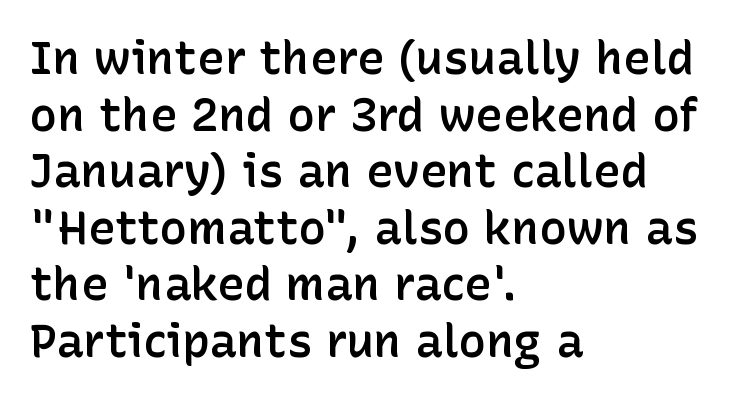
Plain, unruled lines of type. Caption: multi-line text, flush left, ragged right. Inter-character spacing is left at the font's built-in metrics. Classification — sans serif.
